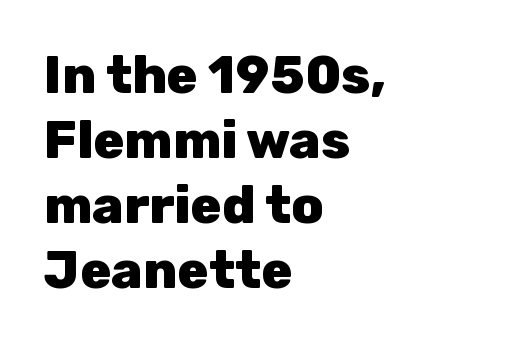
Q: Is the text bold? A: Yes.
Q: Is the text italic (slanted)? A: No, it is upright.
Q: Is the typeface a serif or a sans-serif typeface? A: Sans-serif.
Q: Is the text underlined? A: No.
Q: How is the paragraph aligned? A: Left-aligned.
Q: Is the spacing between letters normal or unusually wide? A: Normal.
Q: Is the spacing between lines tight, normal or loose? A: Normal.
Q: Width (condensed, normal, or wide)? A: Normal.
Q: Stroke contrast? A: Low.
Q: x-height? A: Medium.
Q: Monospaced? A: No.
